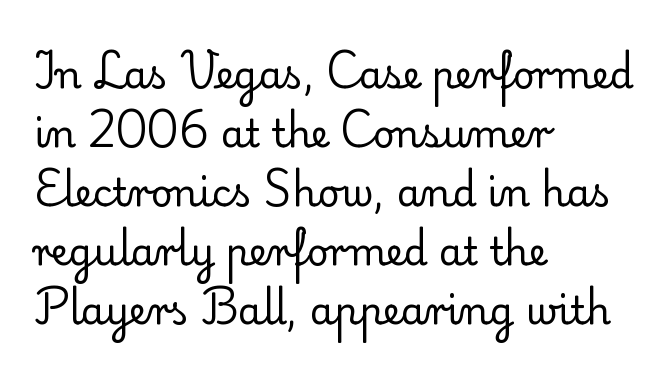
The image shows 38 px regular-weight serif type, upright; set left-aligned, normal line spacing (1.55x), normal letter spacing, not underlined; low stroke contrast and a small x-height.
